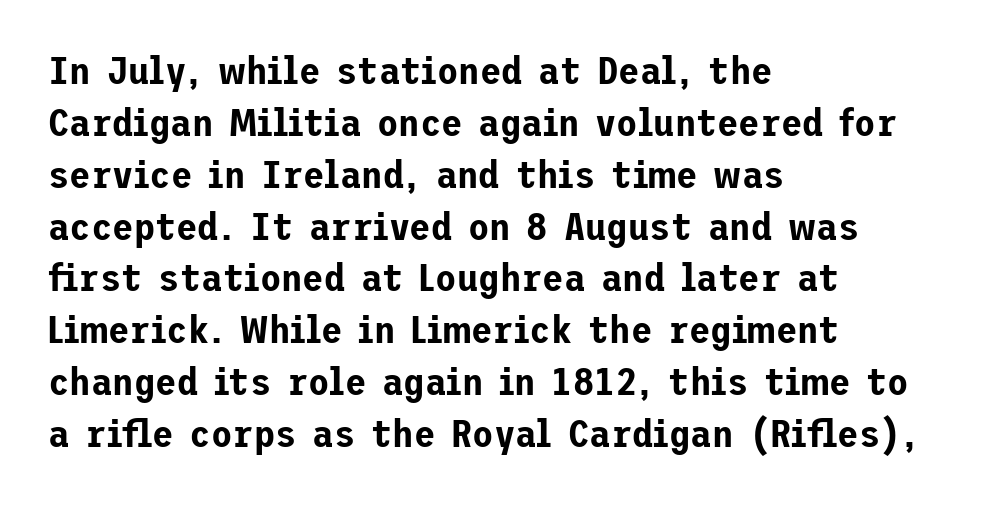
Q: Is the text italic (slanted)? A: No, it is upright.
Q: Is the typeface a serif or a sans-serif typeface? A: Sans-serif.
Q: Is the text underlined? A: No.
Q: How is the paragraph aligned? A: Left-aligned.
Q: Is the spacing between letters normal or unusually wide? A: Normal.
Q: Is the spacing between lines tight, normal or loose? A: Normal.
Q: Width (condensed, normal, or wide)? A: Normal.
Q: Stroke contrast? A: Low.
Q: x-height? A: Medium.
